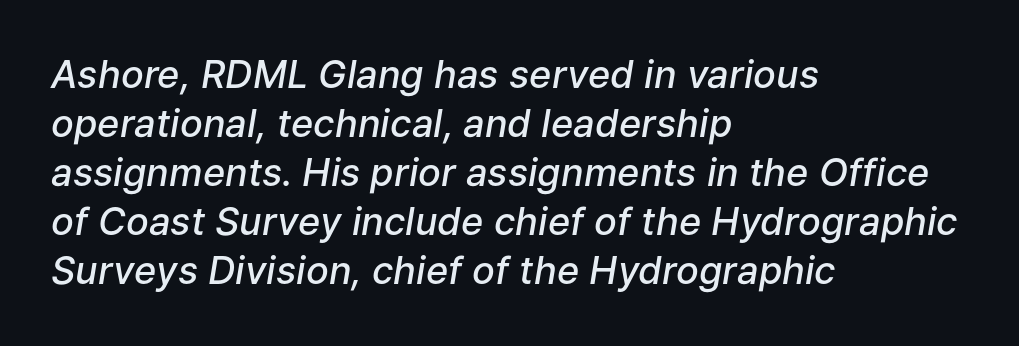
Unmarked baselines from the first word to the last. Short note: letters normally spaced. Tall strokes in this sample are angled rather than plumb. Is there much room between lines? A standard amount, neither cramped nor airy.
